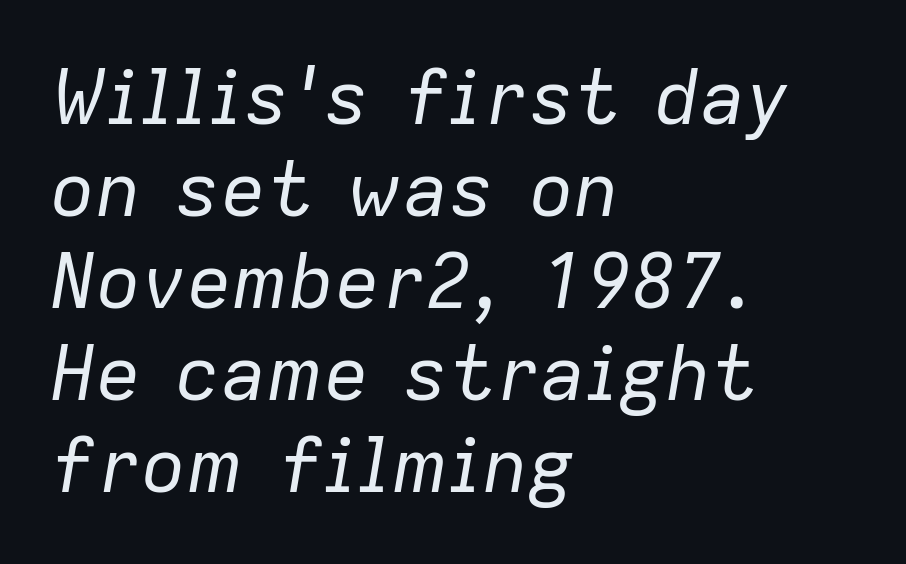
{"italic": "yes", "lean": "right", "slant_degrees": 9, "bold": "no", "weight": "regular", "width": "normal", "stroke_contrast": "low", "x_height": "medium", "monospaced": "no", "underline": "no", "align": "left", "line_spacing_ratio": 1.21, "letter_spacing": "normal", "letter_spacing_em": 0.0, "glyph_px": 76}
